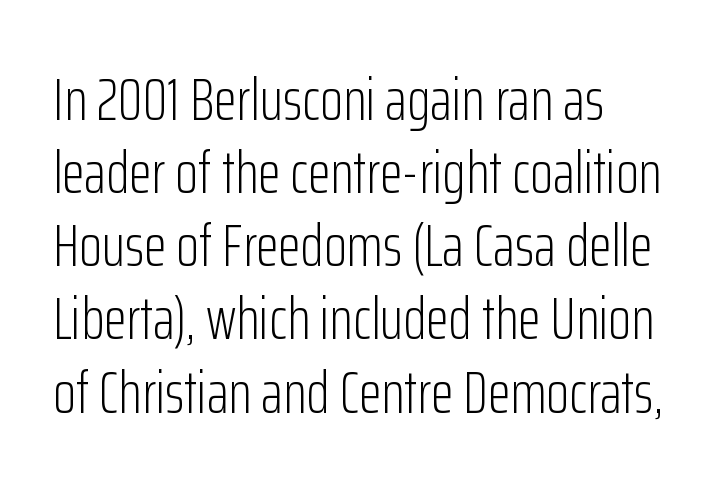
{"serif": "no", "italic": "no", "bold": "no", "weight": "light", "width": "condensed", "stroke_contrast": "low", "x_height": "medium", "monospaced": "no", "underline": "no", "align": "left", "line_spacing_ratio": 1.24, "letter_spacing": "normal", "letter_spacing_em": 0.0, "glyph_px": 59}
